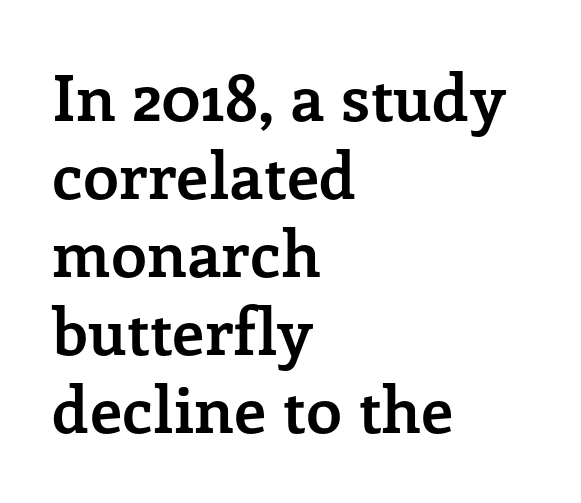
The image shows 64 px semibold serif type, upright; set left-aligned, line spacing 1.22x, normal letter spacing, not underlined; low stroke contrast and a medium x-height.
